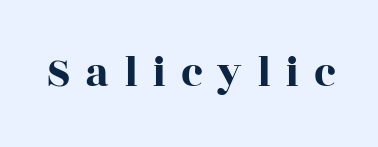
Q: Is the text italic (slanted)? A: No, it is upright.
Q: Is the typeface a serif or a sans-serif typeface? A: Serif.
Q: Is the text underlined? A: No.
Q: Is the spacing between letters normal or unusually wide? A: Unusually wide.
Q: Width (condensed, normal, or wide)? A: Wide.
Q: x-height? A: Large.
Q: Monospaced? A: No.
